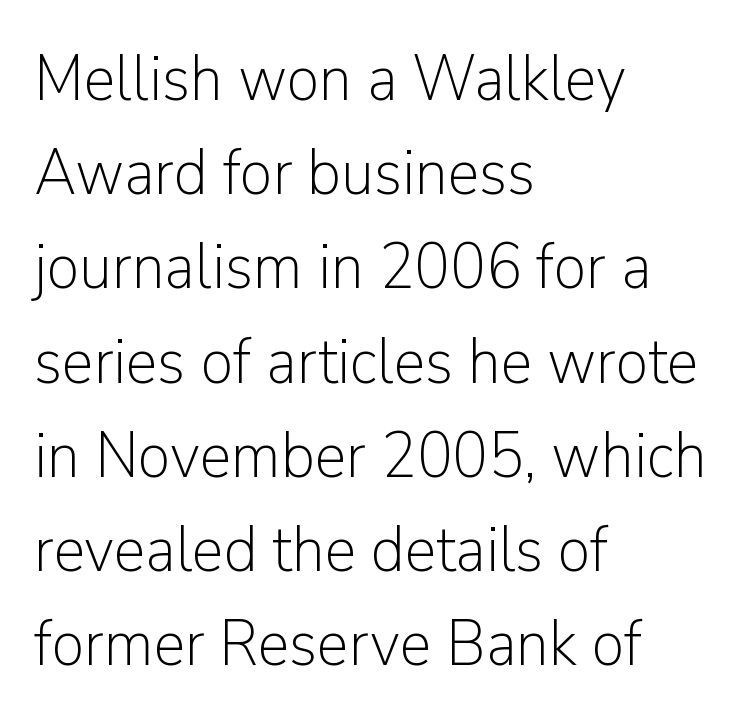
The image shows 65 px light sans-serif type, upright; set left-aligned, normal line spacing (1.45x), normal letter spacing, not underlined; low stroke contrast and a medium x-height.
